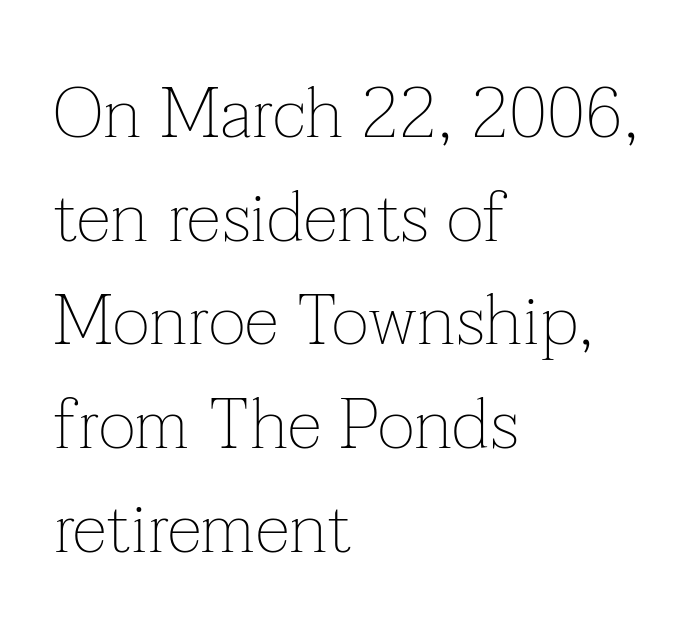
The image shows 71 px thin serif type, upright; set left-aligned, normal line spacing (1.46x), normal letter spacing, not underlined; low stroke contrast and a medium x-height.
